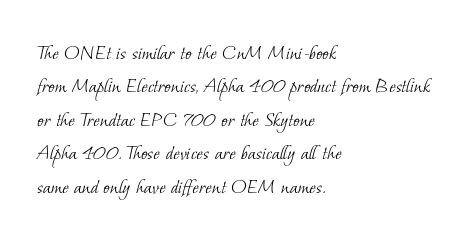
{"bold": "no", "underline": "no", "align": "left", "line_spacing": "normal", "line_spacing_ratio": 1.52, "letter_spacing": "normal", "letter_spacing_em": 0.0, "glyph_px": 22}
